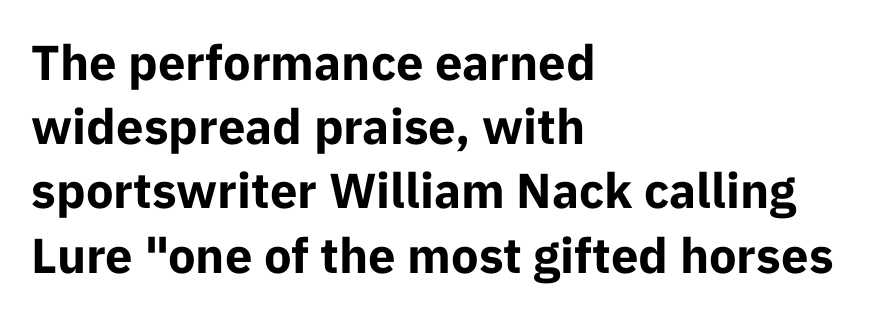
The image shows 49 px bold sans-serif type, upright; set left-aligned, normal line spacing (1.31x), normal letter spacing, not underlined; low stroke contrast and a medium x-height.
